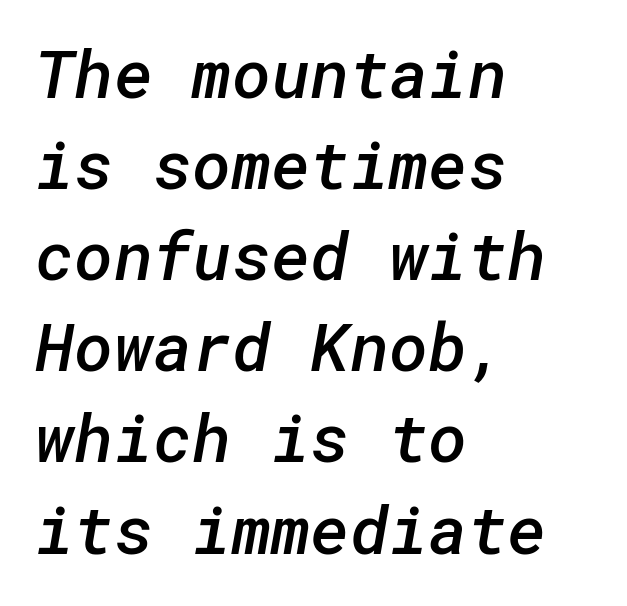
Q: Is the text bold? A: Semi-bold.
Q: Is the typeface a serif or a sans-serif typeface? A: Sans-serif.
Q: Is the text underlined? A: No.
Q: How is the paragraph aligned? A: Left-aligned.
Q: Is the spacing between letters normal or unusually wide? A: Normal.
Q: Is the spacing between lines tight, normal or loose? A: Normal.
Q: Width (condensed, normal, or wide)? A: Normal.
Q: Stroke contrast? A: Low.
Q: x-height? A: Medium.
